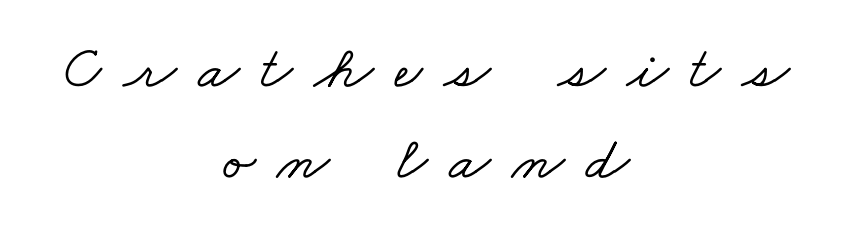
The image shows 61 px wide serif type; set centered, normal line spacing (1.49x), unusually wide letter spacing (+0.35 em), not underlined; low stroke contrast and a small x-height.
